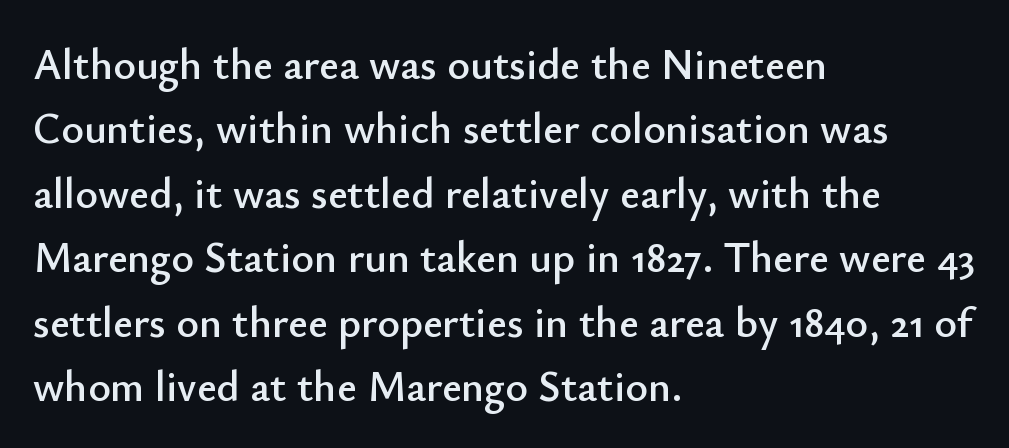
Q: Is the text italic (slanted)? A: No, it is upright.
Q: Is the typeface a serif or a sans-serif typeface? A: Sans-serif.
Q: Is the text underlined? A: No.
Q: How is the paragraph aligned? A: Left-aligned.
Q: Is the spacing between letters normal or unusually wide? A: Normal.
Q: Is the spacing between lines tight, normal or loose? A: Normal.
Q: Width (condensed, normal, or wide)? A: Normal.
Q: Stroke contrast? A: Low.
Q: x-height? A: Small.
Q: Monospaced? A: No.
